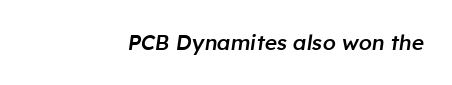
Honestly, the letter spacing is just normal — you wouldn't notice it. In terms of posture, this sample is oblique. The passage shown is semibold, sitting just below true bold. Any mark beneath the type? The region is blank.
